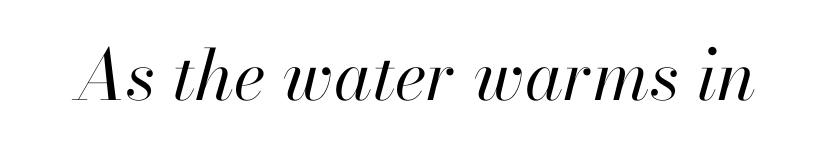
{"italic": "yes", "lean": "right", "slant_degrees": 13, "bold": "no", "weight": "regular", "width": "normal", "stroke_contrast": "high", "x_height": "small", "monospaced": "no", "underline": "no", "letter_spacing": "normal", "letter_spacing_em": 0.0, "glyph_px": 70}
